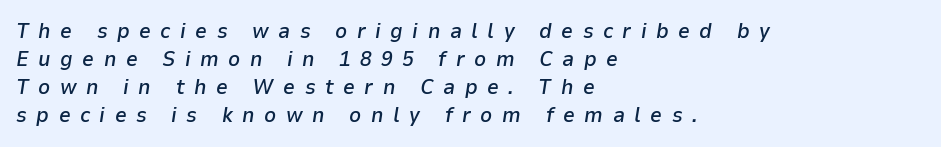
Q: Is the text bold? A: Semi-bold.
Q: Is the text italic (slanted)? A: Yes, it leans right by about 9 degrees.
Q: Is the text underlined? A: No.
Q: How is the paragraph aligned? A: Left-aligned.
Q: Is the spacing between letters normal or unusually wide? A: Unusually wide.
Q: Is the spacing between lines tight, normal or loose? A: Normal.
